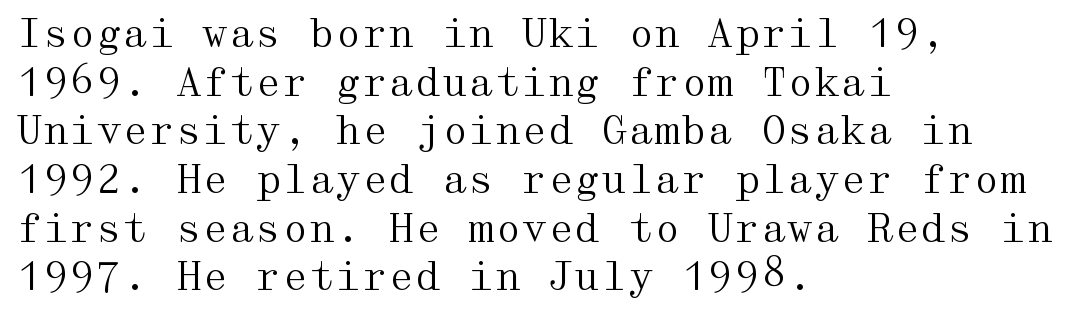
The image shows 38 px regular-weight, wide serif type, upright; set left-aligned, normal line spacing (1.28x), normal letter spacing, not underlined; medium stroke contrast and a medium x-height.
